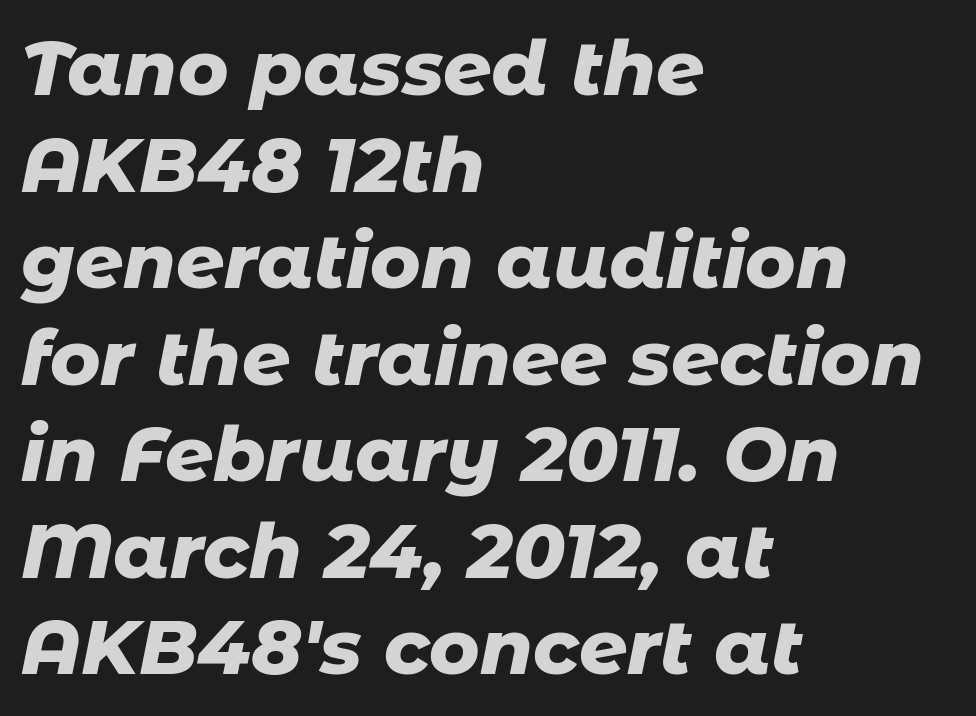
{"italic": "yes", "lean": "right", "slant_degrees": 11, "bold": "yes", "weight": "heavy", "width": "normal", "stroke_contrast": "low", "x_height": "medium", "monospaced": "no", "underline": "no", "align": "left", "line_spacing": "normal", "line_spacing_ratio": 1.27, "letter_spacing": "normal", "letter_spacing_em": 0.0, "glyph_px": 76}
